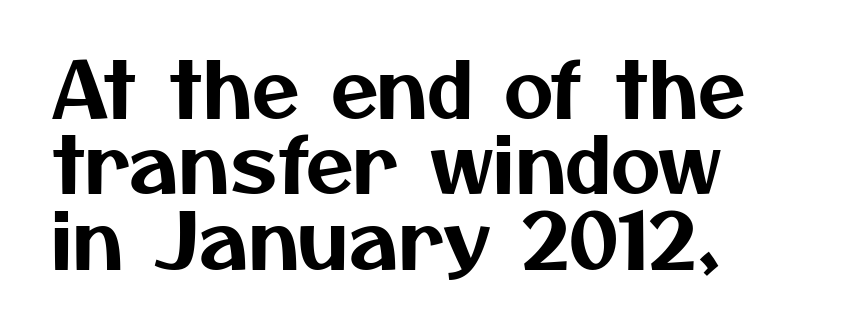
The image shows 77 px sans-serif type; set left-aligned, tight line spacing (0.98x), normal letter spacing, not underlined; medium stroke contrast and a medium x-height.
